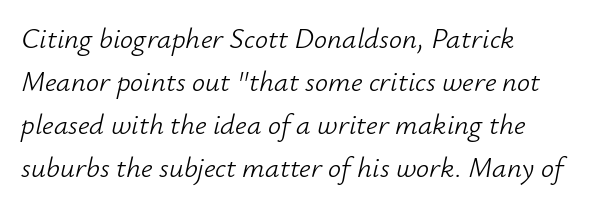
{"italic": "yes", "lean": "right", "slant_degrees": 12, "bold": "no", "weight": "light", "width": "normal", "stroke_contrast": "low", "x_height": "small", "monospaced": "no", "underline": "no", "line_spacing": "normal", "line_spacing_ratio": 1.48, "letter_spacing": "normal", "letter_spacing_em": 0.0, "glyph_px": 29}
